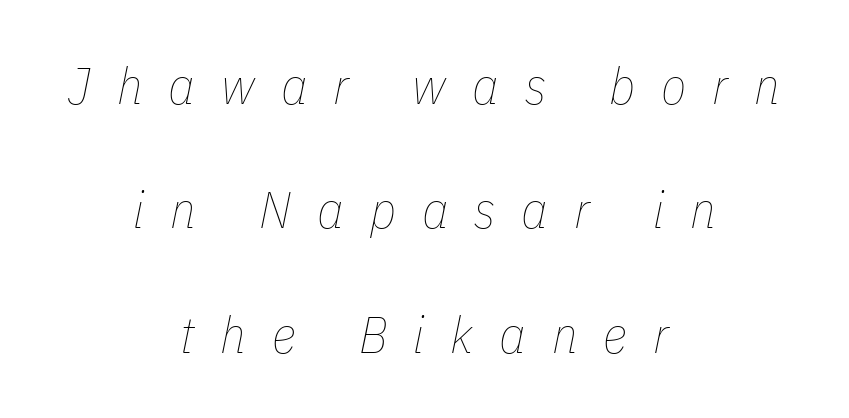
{"italic": "yes", "lean": "right", "slant_degrees": 11, "bold": "no", "weight": "thin", "width": "condensed", "stroke_contrast": "low", "x_height": "medium", "monospaced": "no", "underline": "no", "align": "center", "line_spacing": "loose", "line_spacing_ratio": 2.39, "letter_spacing": "wide", "letter_spacing_em": 0.5, "glyph_px": 52}
